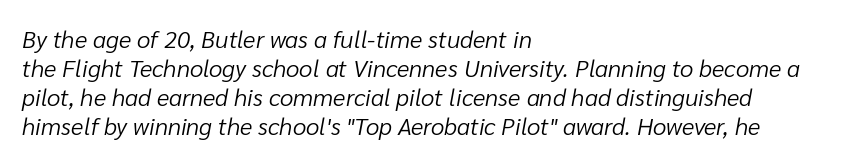
Q: Is the text bold? A: No.
Q: Is the text italic (slanted)? A: Yes, it leans right by about 10 degrees.
Q: Is the text underlined? A: No.
Q: How is the paragraph aligned? A: Left-aligned.
Q: Is the spacing between letters normal or unusually wide? A: Normal.
